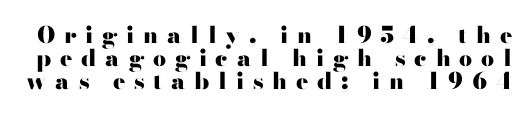
The baseline area is clear. Does the lettering tilt? It doesn't — this is upright. Glyph-to-glyph distance is far greater than everyday printed text. Strong, thick strokes mark this as bold type. Regarding leading, the lines here are crowded together.
